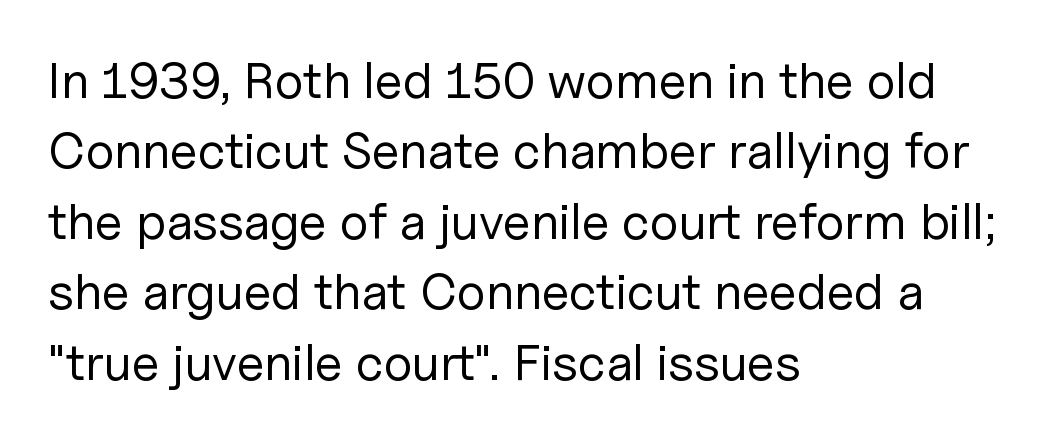
The font's upright variant was chosen for this text. Casual observation: everything's shoved over to the left. The passage shown is typed in a proportional face where columns would drift. No extra tracking has been applied to these lines.
